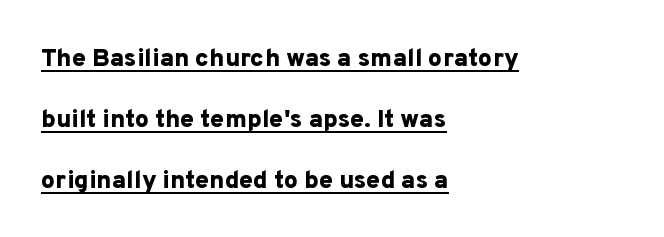
The horizontal fit of the characters is conventional and even. You can see a thin bar hugging the bottom of the glyphs. This rendering uses left alignment, leaving the right contour irregular. Notice how the stems are strictly vertical — no italics here. The passage shown stacks its lines with a broad gap. A dark, heavy texture on the line: the type is bold.
